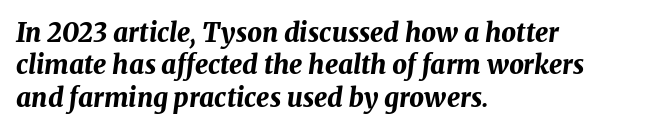
The image shows 26 px bold type, italic (leaning right); set left-aligned, normal line spacing (1.25x), normal letter spacing, not underlined.
